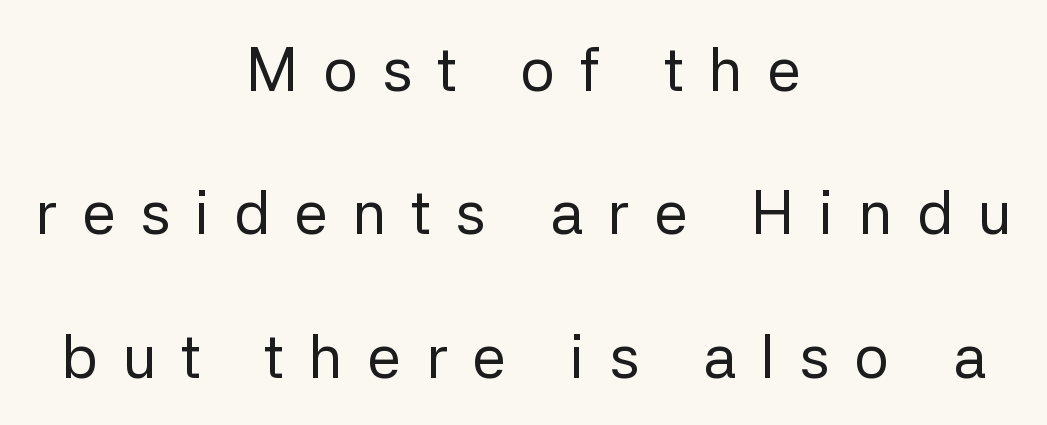
This sample uses a sans-serif face. Every character sits straight up, as roman type does. Stroke thickness stays within the range of a standard reading face or lighter. Glyph-to-glyph distance is far greater than everyday printed text.
